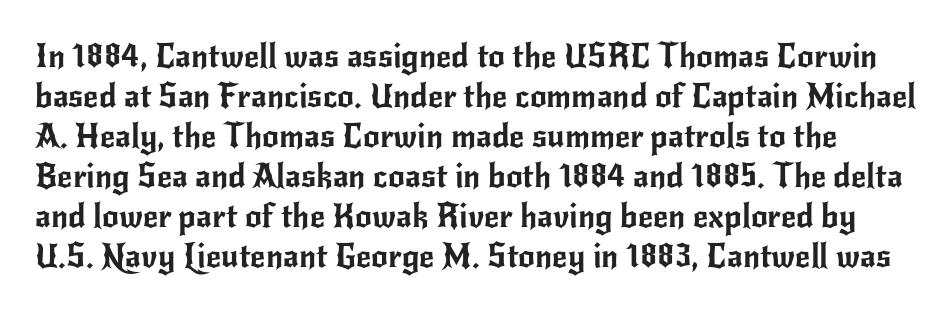
{"serif": "no", "italic": "no", "width": "normal", "stroke_contrast": "low", "x_height": "small", "monospaced": "no", "underline": "no", "line_spacing_ratio": 1.21, "letter_spacing": "normal", "letter_spacing_em": 0.0, "glyph_px": 33}
